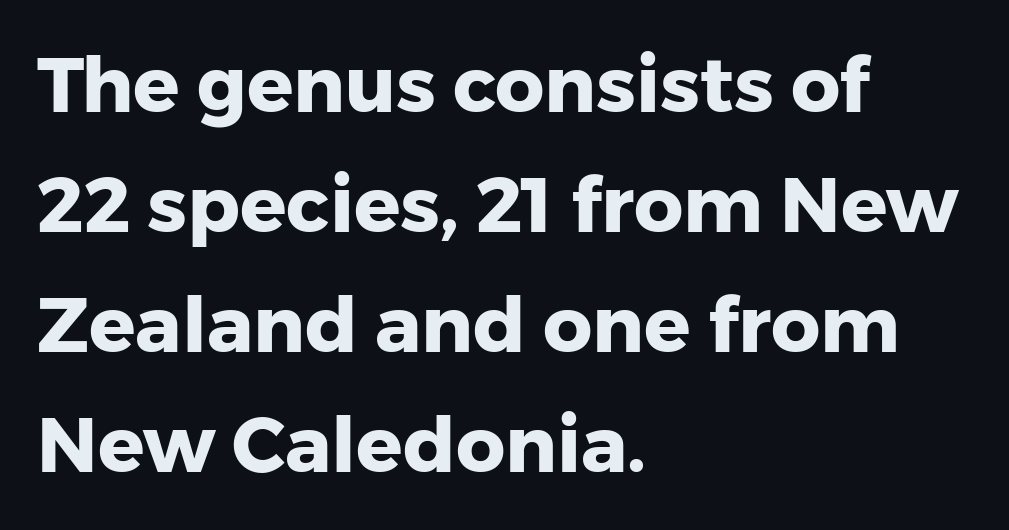
Q: Is the text bold? A: Yes.
Q: Is the text italic (slanted)? A: No, it is upright.
Q: Is the typeface a serif or a sans-serif typeface? A: Sans-serif.
Q: Is the text underlined? A: No.
Q: How is the paragraph aligned? A: Left-aligned.
Q: Is the spacing between letters normal or unusually wide? A: Normal.
Q: Is the spacing between lines tight, normal or loose? A: Normal.
Q: Width (condensed, normal, or wide)? A: Normal.
Q: Stroke contrast? A: Low.
Q: x-height? A: Medium.
Q: Monospaced? A: No.
